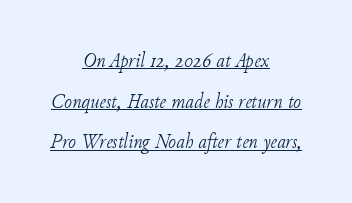
The image shows 21 px text type, italic (leaning right); set centered, loose line spacing (1.94x), normal letter spacing, underlined.
